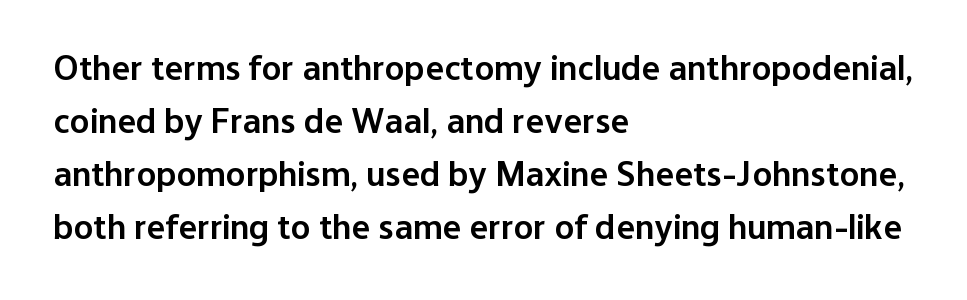
Q: Is the text bold? A: Semi-bold.
Q: Is the text italic (slanted)? A: No, it is upright.
Q: Is the typeface a serif or a sans-serif typeface? A: Sans-serif.
Q: Is the text underlined? A: No.
Q: How is the paragraph aligned? A: Left-aligned.
Q: Is the spacing between letters normal or unusually wide? A: Normal.
Q: Is the spacing between lines tight, normal or loose? A: Normal.
Q: Width (condensed, normal, or wide)? A: Normal.
Q: Stroke contrast? A: Low.
Q: x-height? A: Medium.
Q: Monospaced? A: No.
